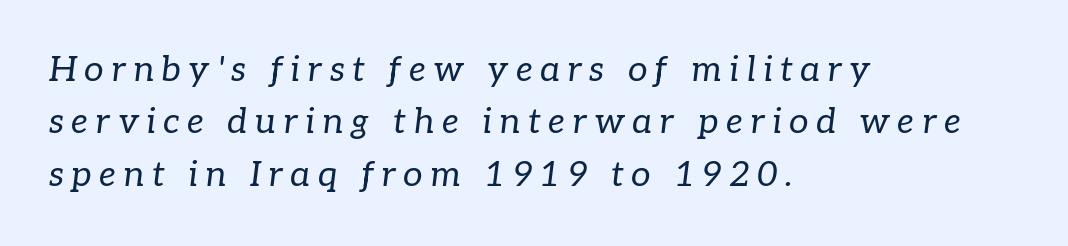
The image shows 35 px regular-weight serif type, italic (leaning right); set left-aligned, normal line spacing (1.5x), unusually wide letter spacing (+0.21 em), not underlined; low stroke contrast and a medium x-height.
